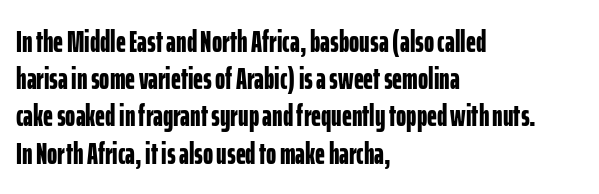
The image shows 31 px bold, condensed sans-serif type, upright; set left-aligned, line spacing 1.2x, normal letter spacing, not underlined; low stroke contrast and a medium x-height.
